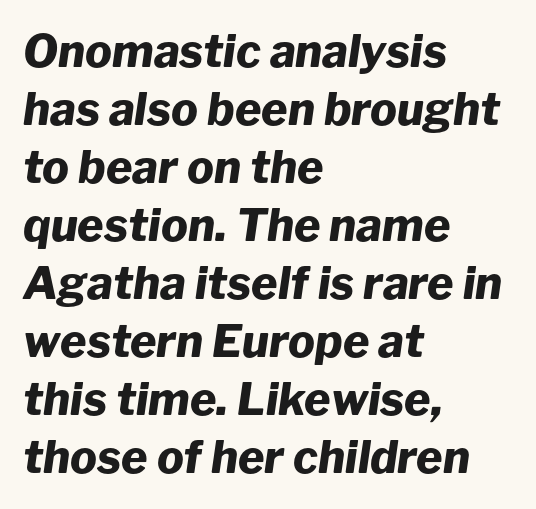
Q: Is the text bold? A: Yes.
Q: Is the text italic (slanted)? A: Yes, it leans right by about 8 degrees.
Q: Is the text underlined? A: No.
Q: How is the paragraph aligned? A: Left-aligned.
Q: Is the spacing between letters normal or unusually wide? A: Normal.
Q: Is the spacing between lines tight, normal or loose? A: Normal.
Q: Width (condensed, normal, or wide)? A: Normal.
Q: Stroke contrast? A: Low.
Q: x-height? A: Medium.
Q: Monospaced? A: No.
